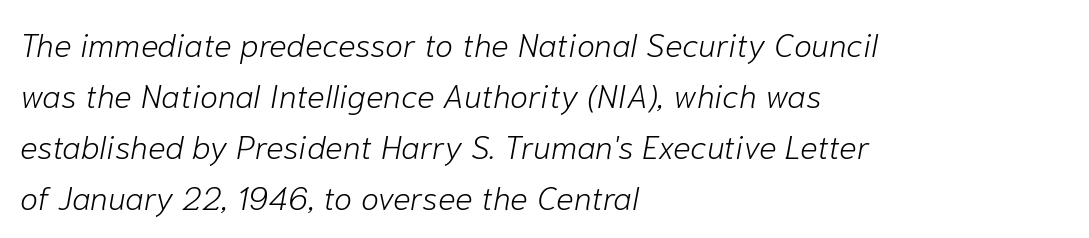
Q: Is the text bold? A: No.
Q: Is the text italic (slanted)? A: Yes, it leans right by about 10 degrees.
Q: Is the text underlined? A: No.
Q: How is the paragraph aligned? A: Left-aligned.
Q: Is the spacing between letters normal or unusually wide? A: Normal.
Q: Is the spacing between lines tight, normal or loose? A: Normal.
Q: Width (condensed, normal, or wide)? A: Normal.
Q: Stroke contrast? A: Low.
Q: x-height? A: Medium.
Q: Monospaced? A: No.
